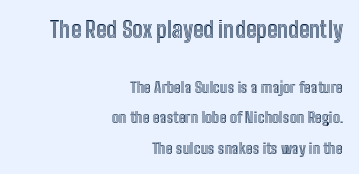
The image shows 22 px text type, upright; set right-aligned, loose line spacing (2.02x), normal letter spacing, not underlined; the first (top) block is 1.47x larger.
